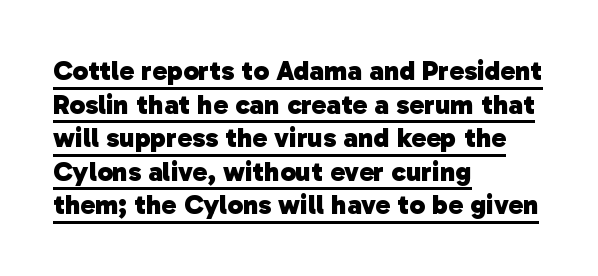
Q: Is the text bold? A: Yes.
Q: Is the typeface a serif or a sans-serif typeface? A: Sans-serif.
Q: Is the text underlined? A: Yes.
Q: How is the paragraph aligned? A: Left-aligned.
Q: Is the spacing between letters normal or unusually wide? A: Normal.
Q: Width (condensed, normal, or wide)? A: Normal.
Q: Stroke contrast? A: Low.
Q: x-height? A: Medium.
Q: Monospaced? A: No.
